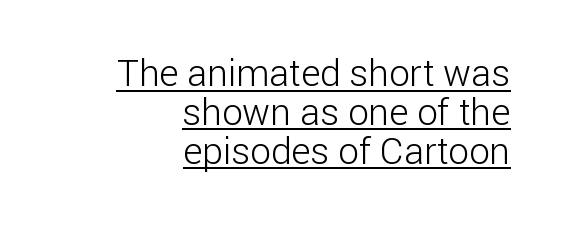
The image shows 37 px light sans-serif type, upright; set right-aligned, tight line spacing (1.05x), normal letter spacing, underlined; low stroke contrast and a medium x-height.
